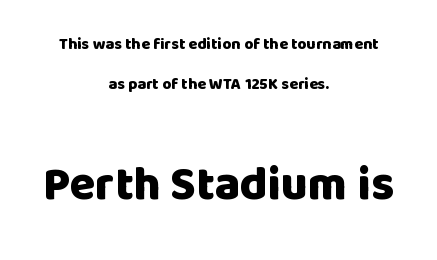
Teacher's note: observe the equal gaps on both sides — that is centered alignment. Spacing between characters is what you'd get straight out of the box. The rendering shows plain stroke endings on the letterforms — a sans-serif design. Think of a printed novel: that variable character pitch is what you see here. These lines carry a lot of weight — the face is fully bold.
